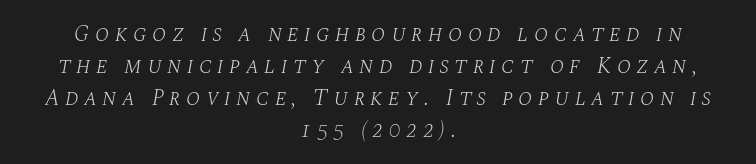
The image shows 23 px text type, italic (leaning right); set centered, normal line spacing (1.39x), unusually wide letter spacing (+0.23 em), not underlined.
